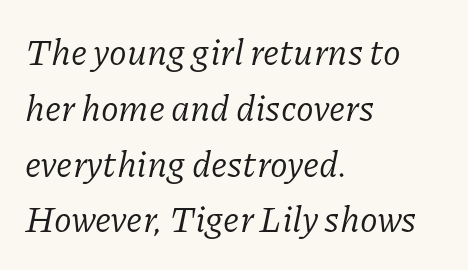
The image shows 36 px regular-weight serif type, italic (leaning right); set left-aligned, normal line spacing (1.55x), normal letter spacing, not underlined; low stroke contrast and a medium x-height.
